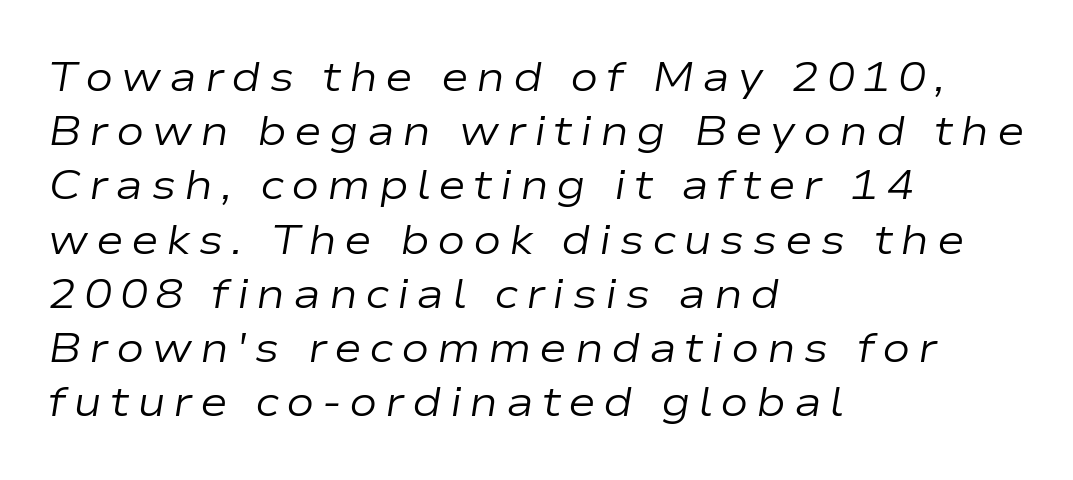
The image shows 42 px regular-weight, wide type, italic (leaning right); set left-aligned, normal line spacing (1.29x), not underlined; low stroke contrast and a medium x-height.
